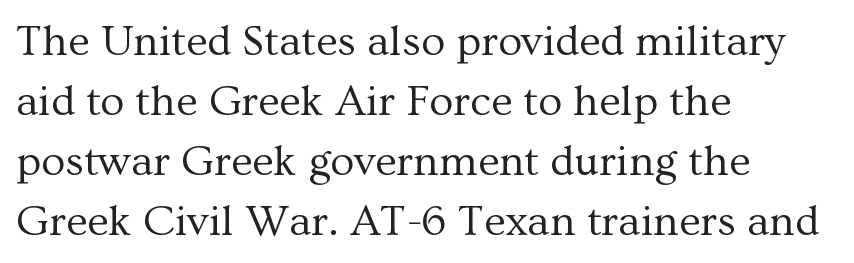
Q: Is the text bold? A: No.
Q: Is the text italic (slanted)? A: No, it is upright.
Q: Is the typeface a serif or a sans-serif typeface? A: Serif.
Q: Is the text underlined? A: No.
Q: How is the paragraph aligned? A: Left-aligned.
Q: Is the spacing between letters normal or unusually wide? A: Normal.
Q: Is the spacing between lines tight, normal or loose? A: Normal.
Q: Width (condensed, normal, or wide)? A: Normal.
Q: Stroke contrast? A: Medium.
Q: x-height? A: Medium.
Q: Monospaced? A: No.
